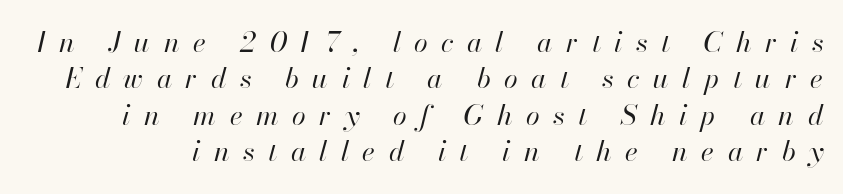
{"italic": "yes", "lean": "right", "slant_degrees": 13, "bold": "no", "weight": "regular", "width": "normal", "stroke_contrast": "high", "x_height": "small", "monospaced": "no", "underline": "no", "line_spacing": "normal", "line_spacing_ratio": 1.3, "letter_spacing": "wide", "letter_spacing_em": 0.48, "glyph_px": 28}
